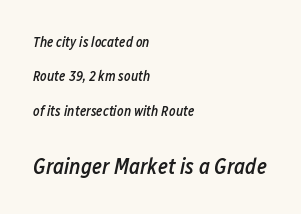
Q: Is the text bold? A: Semi-bold.
Q: Is the text italic (slanted)? A: Yes, it leans right by about 12 degrees.
Q: Is the text underlined? A: No.
Q: How is the paragraph aligned? A: Left-aligned.
Q: Is the spacing between letters normal or unusually wide? A: Normal.
Q: Is the spacing between lines tight, normal or loose? A: Loose.
Q: Which block of text is set in a larger size, the first (top) or the second (bottom)? A: The second (bottom) one.
